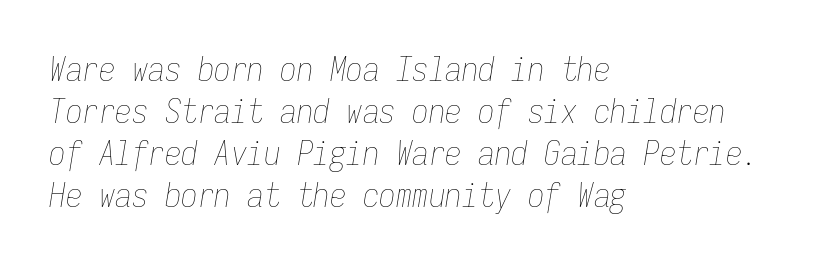
The words here are not underlined. Notice how the stems are inclined rather than vertical — that's the hallmark of italics. These lines are rendered in a fixed-pitch font. Successive baselines arrive at the customary interval.
